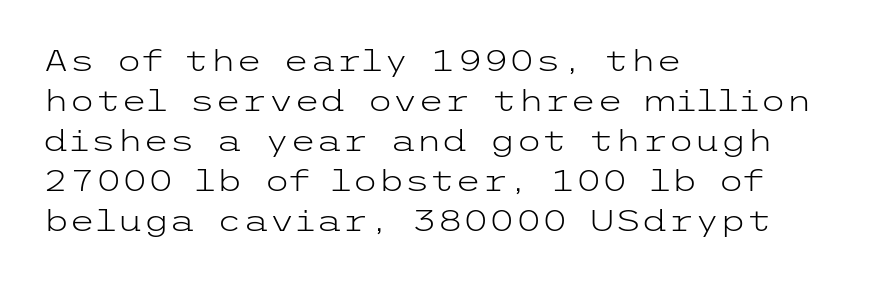
{"serif": "no", "italic": "no", "bold": "no", "weight": "light", "width": "wide", "stroke_contrast": "low", "x_height": "medium", "underline": "no", "align": "left", "line_spacing": "normal", "line_spacing_ratio": 1.33, "letter_spacing": "normal", "letter_spacing_em": 0.0, "glyph_px": 30}
